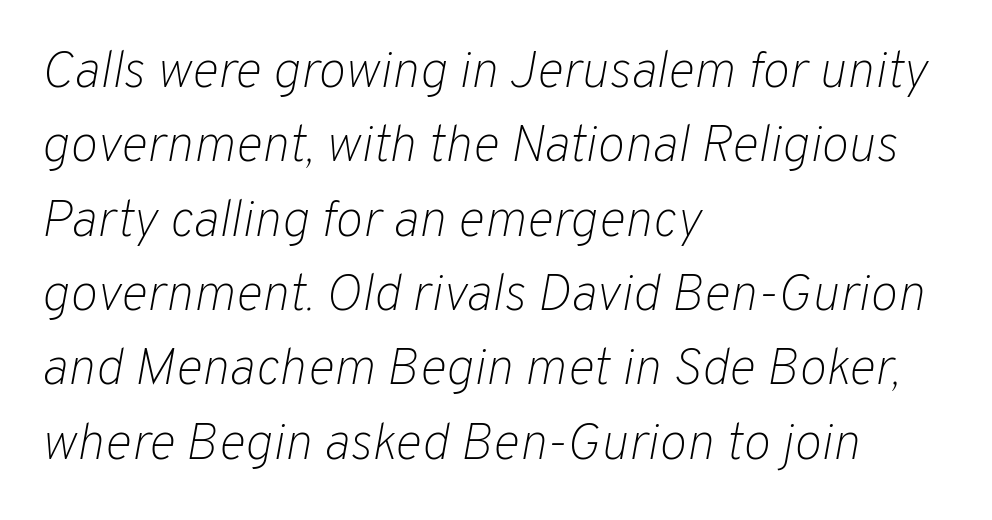
{"italic": "yes", "lean": "right", "slant_degrees": 10, "bold": "no", "weight": "light", "width": "normal", "stroke_contrast": "low", "x_height": "medium", "monospaced": "no", "underline": "no", "align": "left", "line_spacing": "normal", "line_spacing_ratio": 1.43, "letter_spacing": "normal", "letter_spacing_em": 0.0, "glyph_px": 52}
